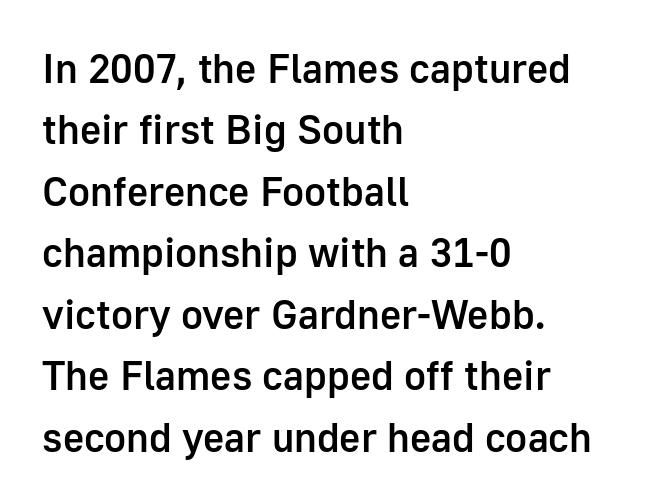
The image shows 41 px semibold sans-serif type, upright; set left-aligned, normal line spacing (1.5x), normal letter spacing, not underlined; low stroke contrast and a medium x-height.
